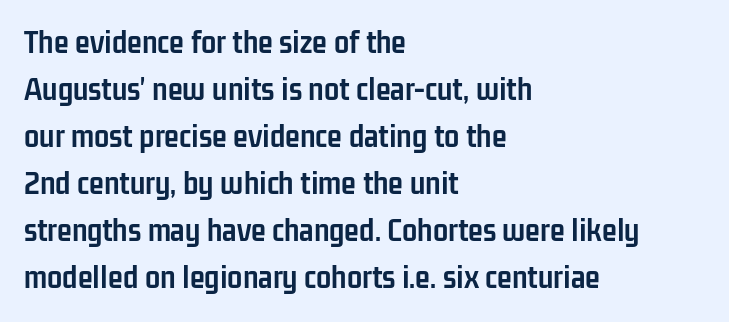
{"serif": "no", "italic": "no", "bold": "yes", "weight": "semibold", "width": "condensed", "stroke_contrast": "low", "x_height": "medium", "monospaced": "no", "underline": "no", "align": "left", "line_spacing": "normal", "line_spacing_ratio": 1.38, "letter_spacing": "normal", "letter_spacing_em": 0.0, "glyph_px": 34}
